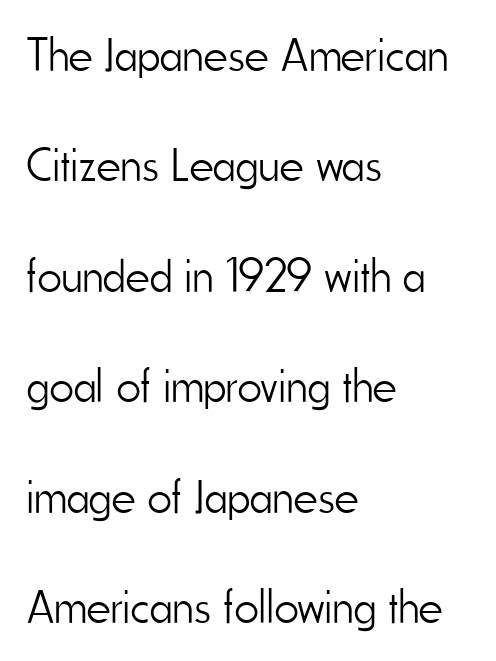
The glyphs are unaccompanied by any horizontal stroke below them. Whoever set this chose breathing room over compactness in the vertical rhythm. Nothing unusual about the tracking: characters are spaced as the font intends. Teacher's note: observe the even left margin — that is flush-left alignment. This is the regular roman posture of the typeface.
